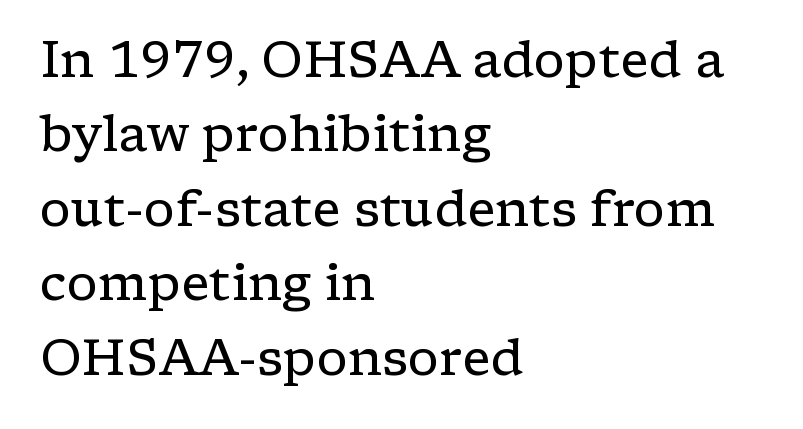
{"serif": "yes", "italic": "no", "bold": "no", "weight": "regular", "width": "wide", "stroke_contrast": "low", "x_height": "medium", "monospaced": "no", "underline": "no", "align": "left", "line_spacing": "normal", "line_spacing_ratio": 1.49, "letter_spacing": "normal", "letter_spacing_em": 0.0, "glyph_px": 50}
